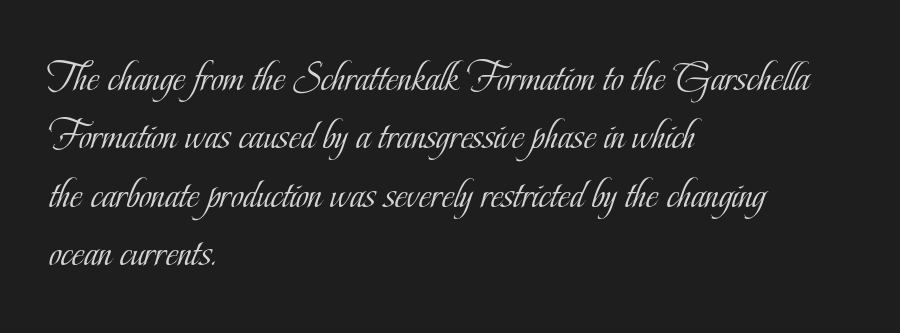
{"serif": "yes", "bold": "no", "weight": "light", "width": "condensed", "stroke_contrast": "low", "x_height": "small", "monospaced": "no", "underline": "no", "align": "left", "line_spacing": "normal", "line_spacing_ratio": 1.36, "letter_spacing": "normal", "letter_spacing_em": 0.0, "glyph_px": 43}
